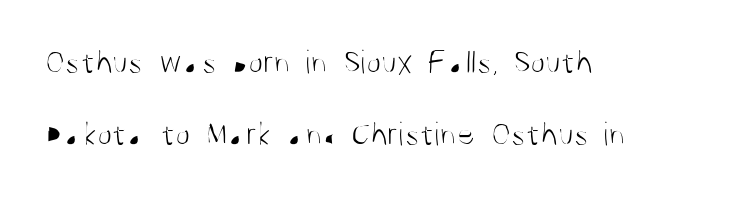
Q: Is the text bold? A: No.
Q: Is the text italic (slanted)? A: No, it is upright.
Q: Is the typeface a serif or a sans-serif typeface? A: Sans-serif.
Q: Is the text underlined? A: No.
Q: How is the paragraph aligned? A: Left-aligned.
Q: Is the spacing between letters normal or unusually wide? A: Normal.
Q: Is the spacing between lines tight, normal or loose? A: Loose.
Q: Width (condensed, normal, or wide)? A: Condensed.
Q: Stroke contrast? A: Medium.
Q: x-height? A: Large.
Q: Monospaced? A: No.
